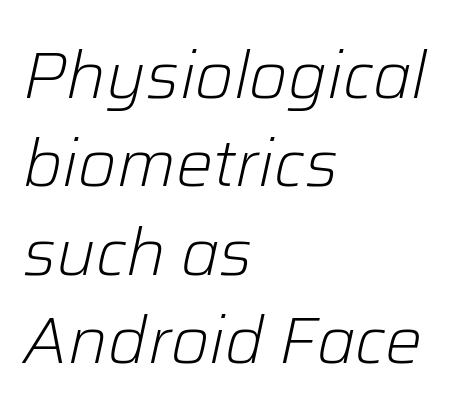
Q: Is the text bold? A: No.
Q: Is the text italic (slanted)? A: Yes, it leans right by about 12 degrees.
Q: Is the text underlined? A: No.
Q: How is the paragraph aligned? A: Left-aligned.
Q: Is the spacing between letters normal or unusually wide? A: Normal.
Q: Is the spacing between lines tight, normal or loose? A: Normal.
Q: Width (condensed, normal, or wide)? A: Normal.
Q: Stroke contrast? A: Low.
Q: x-height? A: Medium.
Q: Monospaced? A: No.
